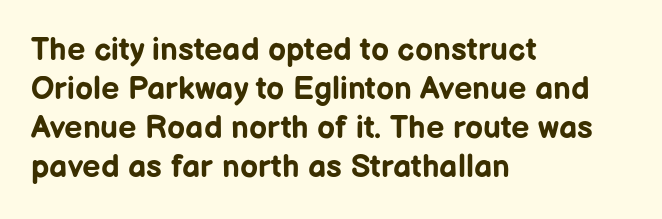
{"serif": "no", "italic": "no", "bold": "yes", "weight": "bold", "width": "normal", "stroke_contrast": "low", "x_height": "medium", "monospaced": "no", "underline": "no", "align": "left", "line_spacing_ratio": 1.22, "letter_spacing": "normal", "letter_spacing_em": 0.0, "glyph_px": 32}
